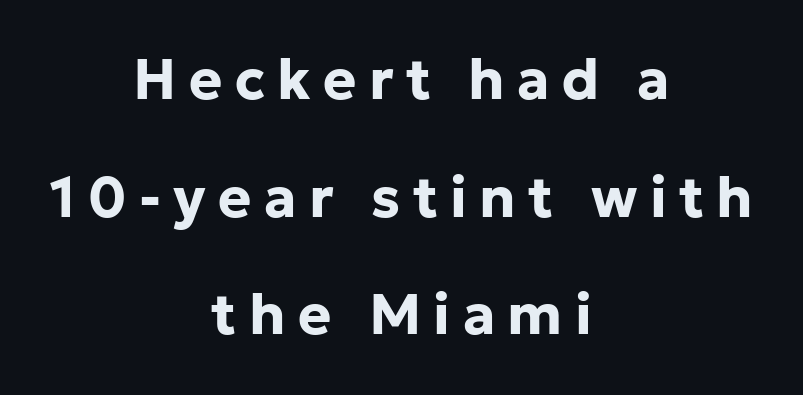
The image shows 56 px bold sans-serif type, upright; set centered, loose line spacing (2.1x), unusually wide letter spacing (+0.22 em), not underlined; low stroke contrast and a medium x-height.
